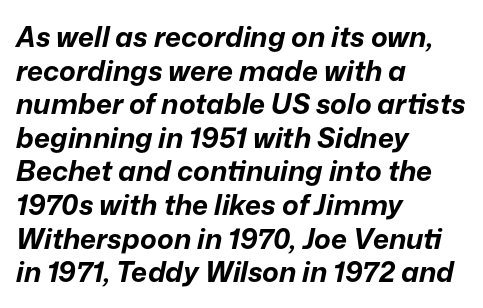
Each letter keeps its own natural width here, so spacing adapts to shape. Students, this is bold: see how much ink each stroke carries. Plain, unruled lines of type. Rendered with sloped, italic letterforms. You could call the tracking neutral — neither tight nor loose. Each line starts at the same left margin while the right side varies.
